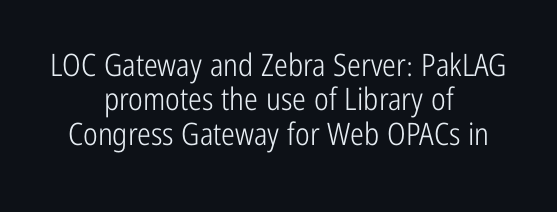
{"serif": "no", "italic": "no", "bold": "no", "weight": "light", "width": "condensed", "stroke_contrast": "low", "x_height": "medium", "monospaced": "no", "underline": "no", "align": "center", "line_spacing": "tight", "line_spacing_ratio": 1.11, "letter_spacing": "normal", "letter_spacing_em": 0.0, "glyph_px": 31}
